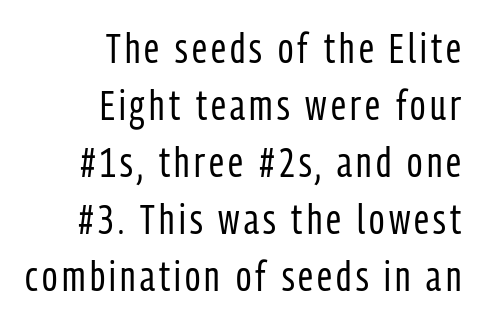
Q: Is the text bold? A: No.
Q: Is the text italic (slanted)? A: No, it is upright.
Q: Is the typeface a serif or a sans-serif typeface? A: Sans-serif.
Q: Is the text underlined? A: No.
Q: How is the paragraph aligned? A: Right-aligned.
Q: Is the spacing between lines tight, normal or loose? A: Normal.
Q: Width (condensed, normal, or wide)? A: Condensed.
Q: Stroke contrast? A: Low.
Q: x-height? A: Medium.
Q: Monospaced? A: No.
